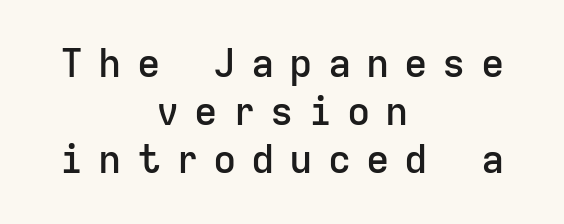
Q: Is the text bold? A: Semi-bold.
Q: Is the text italic (slanted)? A: No, it is upright.
Q: Is the typeface a serif or a sans-serif typeface? A: Sans-serif.
Q: Is the text underlined? A: No.
Q: How is the paragraph aligned? A: Centered.
Q: Is the spacing between letters normal or unusually wide? A: Unusually wide.
Q: Width (condensed, normal, or wide)? A: Normal.
Q: Stroke contrast? A: Low.
Q: x-height? A: Medium.
Q: Monospaced? A: Yes.
